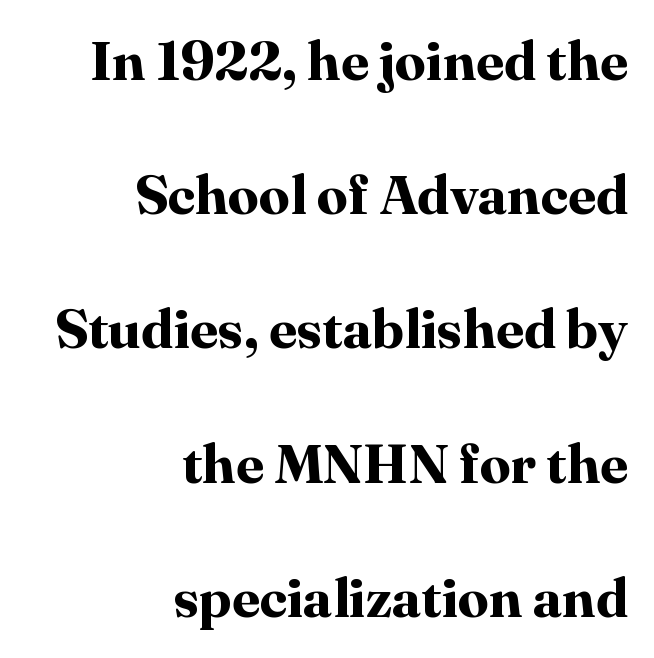
{"serif": "yes", "italic": "no", "bold": "yes", "weight": "bold", "width": "normal", "stroke_contrast": "high", "x_height": "medium", "monospaced": "no", "underline": "no", "align": "right", "line_spacing": "loose", "line_spacing_ratio": 2.44, "letter_spacing": "normal", "letter_spacing_em": 0.0, "glyph_px": 55}
